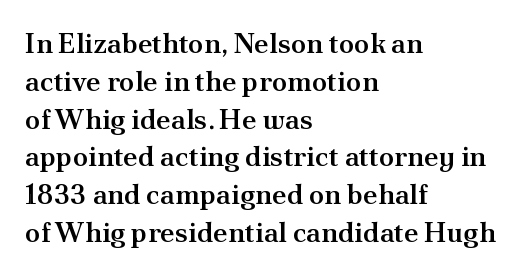
The image shows 28 px semibold serif type, upright; set left-aligned, normal line spacing (1.35x), normal letter spacing, not underlined; medium stroke contrast and a small x-height.
